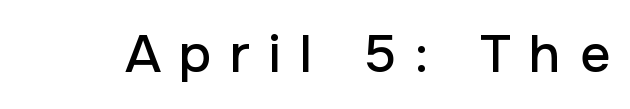
The strip under each line holds only bare page. Type style note: lacks serifs. Does the lettering tilt? It doesn't — this is upright. Do the characters align in a grid? No, the font is proportional. In terms of letterspacing, this is a distinctly airy, spread setting.
